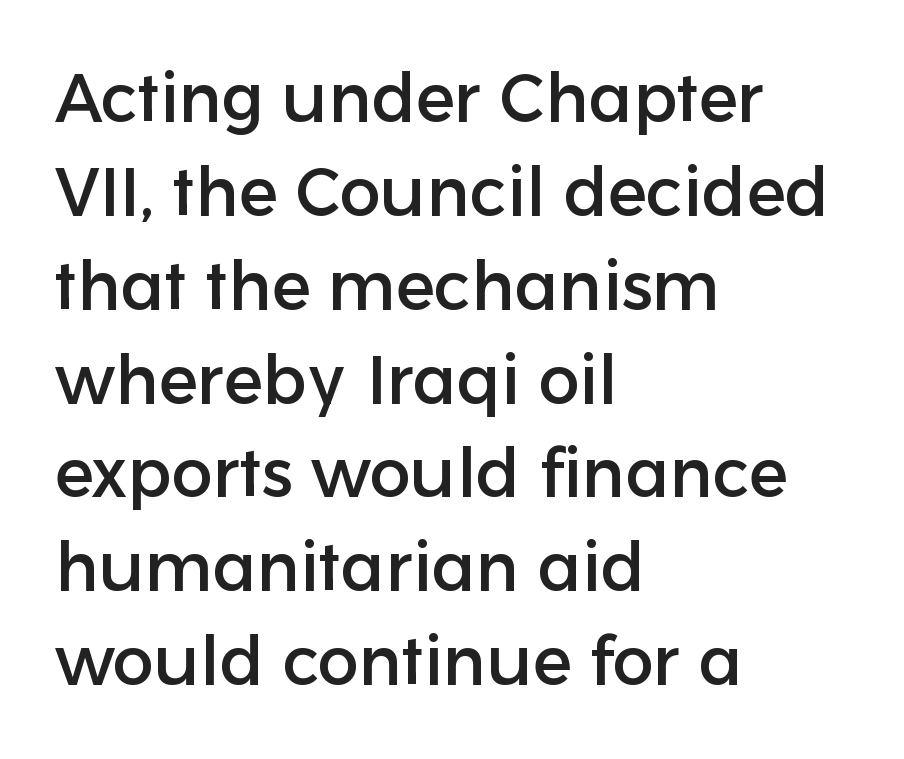
The image shows 69 px sans-serif type, upright; set left-aligned, normal line spacing (1.36x), normal letter spacing, not underlined; low stroke contrast and a medium x-height.
